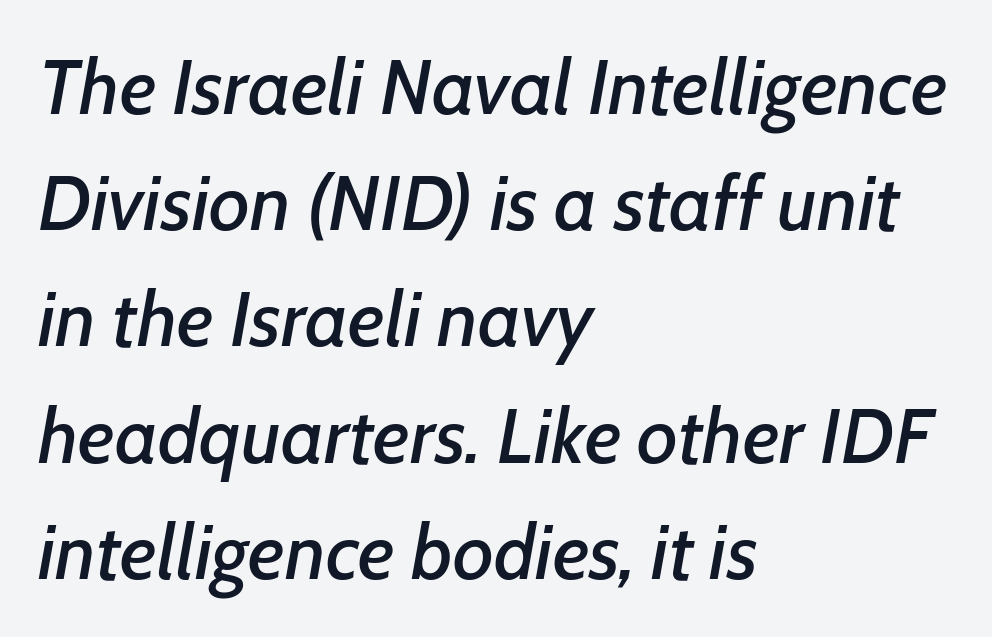
The image shows 78 px text type, italic (leaning right); set left-aligned, normal line spacing (1.49x), normal letter spacing, not underlined; low stroke contrast and a medium x-height.
